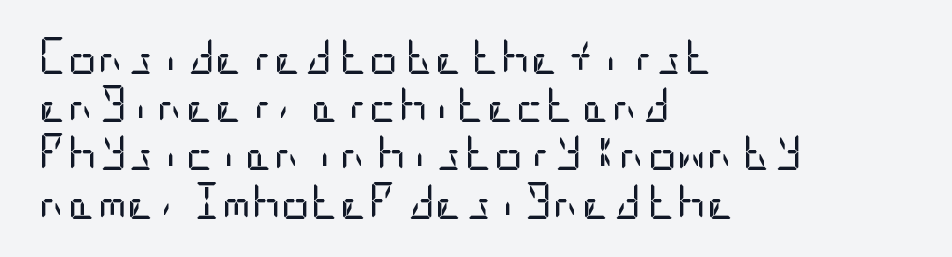
The image shows 36 px regular-weight, condensed sans-serif type, upright; set left-aligned, normal line spacing (1.34x), normal letter spacing, not underlined; low stroke contrast and a large x-height.
